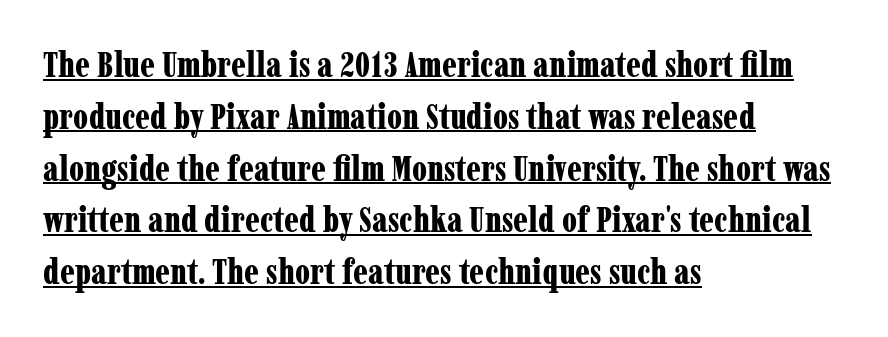
Q: Is the text bold? A: Yes.
Q: Is the text italic (slanted)? A: No, it is upright.
Q: Is the typeface a serif or a sans-serif typeface? A: Serif.
Q: Is the text underlined? A: Yes.
Q: How is the paragraph aligned? A: Left-aligned.
Q: Is the spacing between letters normal or unusually wide? A: Normal.
Q: Is the spacing between lines tight, normal or loose? A: Normal.
Q: Width (condensed, normal, or wide)? A: Condensed.
Q: Stroke contrast? A: Low.
Q: x-height? A: Medium.
Q: Monospaced? A: No.
